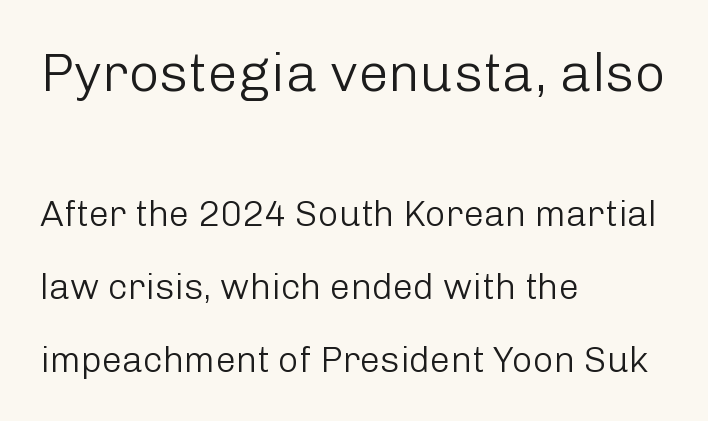
The image shows 54 px light sans-serif type, upright; set left-aligned, loose line spacing (2.02x), normal letter spacing, not underlined; the first (top) block is 1.5x larger; low stroke contrast and a medium x-height.
